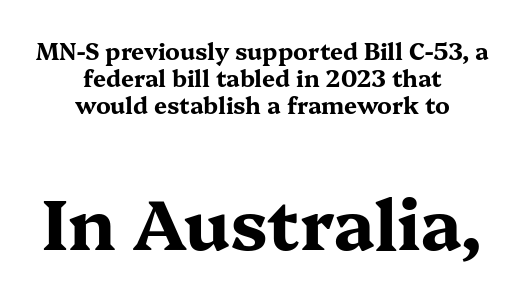
The type sits square on the baseline with zero lean. Size contrast runs from small at the top to large at the bottom. Bold? Absolutely — the strokes are thick and heavy. The letters sit at their default tracking, neither squeezed nor spread. Horizontally, the lines are justified to the midpoint only. Note the varied advance widths — an 'i' is clearly narrower than an 'm'.
